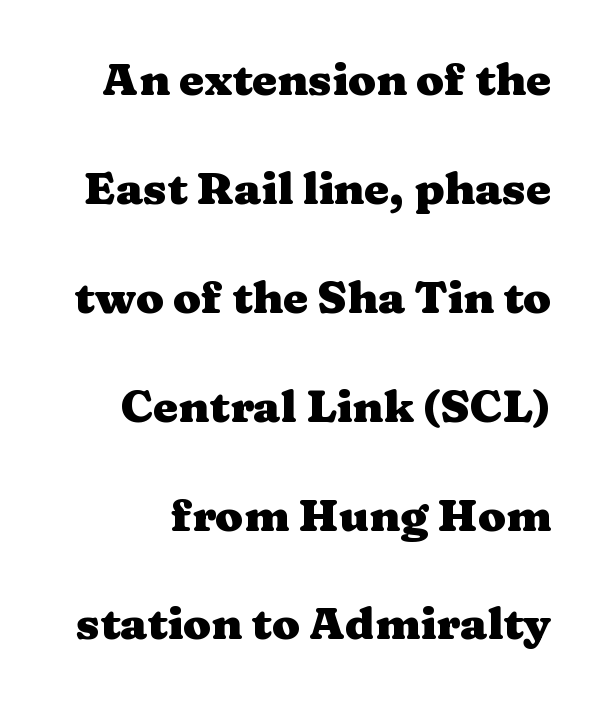
The space directly below the letters is spotless. Default kerning and tracking; the words read as compact shapes. A typesetter would call this leading open, well beyond the default. These lines are rendered in a variable-pitch font.
